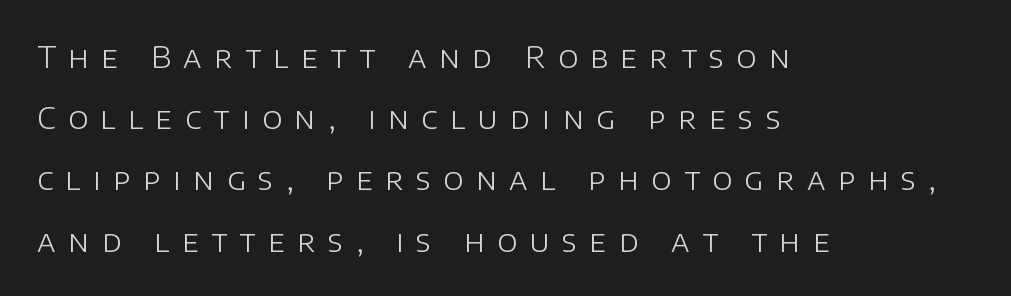
{"serif": "no", "italic": "no", "bold": "no", "weight": "light", "width": "normal", "stroke_contrast": "low", "x_height": "large", "monospaced": "no", "underline": "no", "align": "left", "line_spacing": "loose", "line_spacing_ratio": 2.04, "letter_spacing": "wide", "letter_spacing_em": 0.42, "glyph_px": 30}
